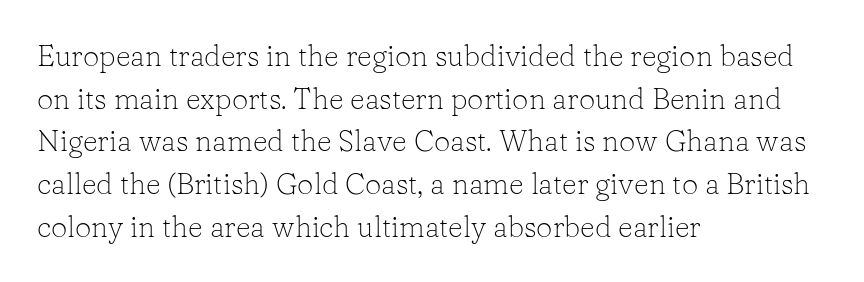
The image shows 29 px light serif type, upright; set left-aligned, normal line spacing (1.47x), normal letter spacing, not underlined; low stroke contrast and a medium x-height.
